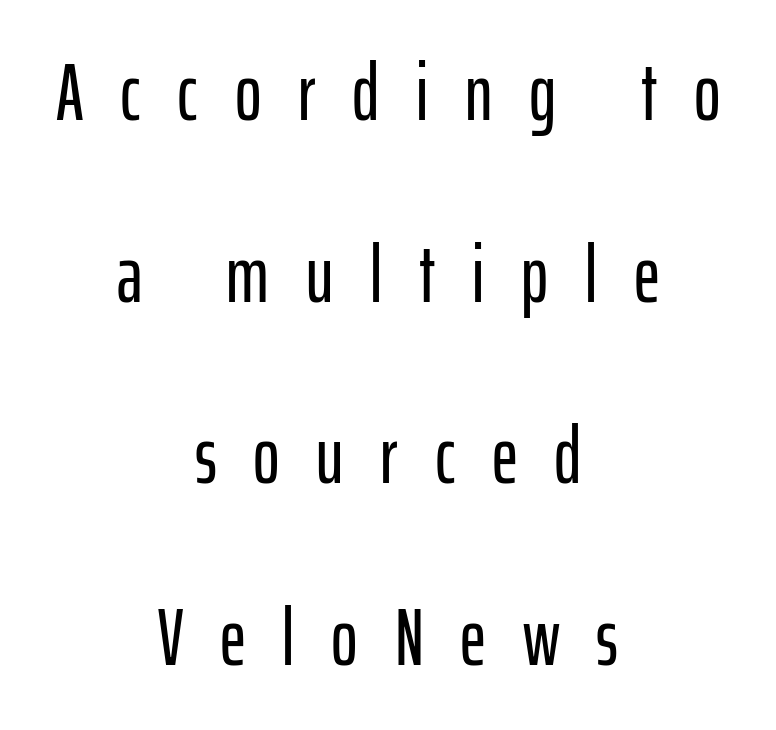
{"serif": "no", "italic": "no", "width": "condensed", "stroke_contrast": "low", "x_height": "medium", "monospaced": "no", "underline": "no", "align": "center", "line_spacing": "loose", "line_spacing_ratio": 2.27, "letter_spacing": "wide", "letter_spacing_em": 0.46, "glyph_px": 80}
